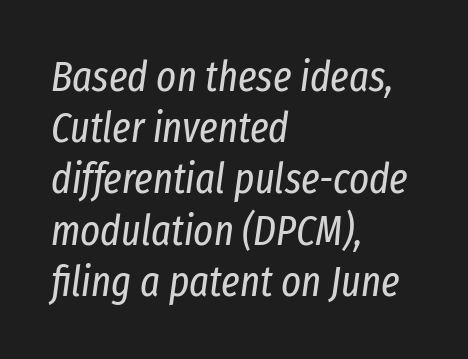
{"italic": "yes", "lean": "right", "slant_degrees": 8, "bold": "no", "weight": "regular", "width": "condensed", "stroke_contrast": "low", "x_height": "medium", "monospaced": "no", "underline": "no", "align": "left", "line_spacing_ratio": 1.22, "letter_spacing": "normal", "letter_spacing_em": 0.0, "glyph_px": 42}
